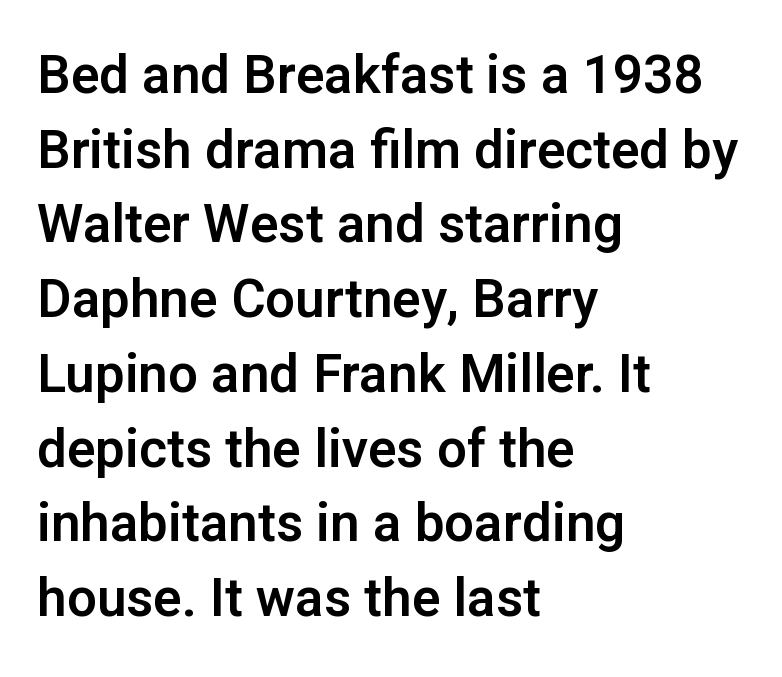
The image shows 53 px sans-serif type, upright; set left-aligned, normal line spacing (1.41x), normal letter spacing, not underlined; low stroke contrast and a medium x-height.
